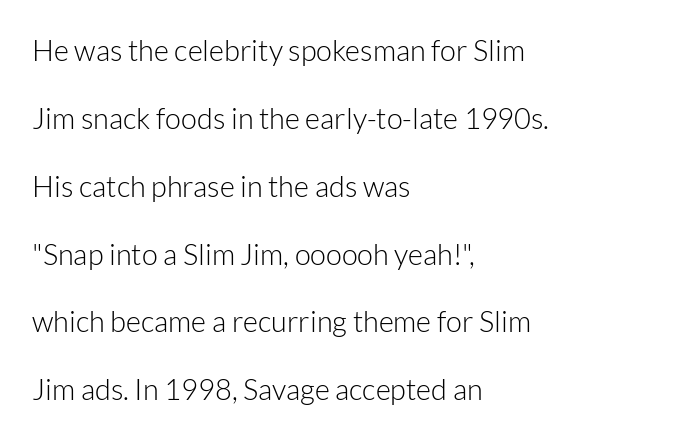
The weight would be labelled regular, book, light, or lighter still. A typesetter would call this proportional, since set widths differ per character. Nobody drew a line under any word here. This rendering leaves character spacing at its baseline value. Short and long lines alike share a common starting point at left.
